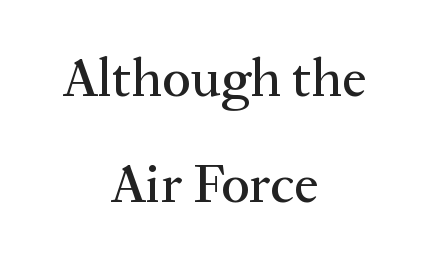
Nobody touched the tracking dial on this one. The line-height multiplier appears high, well above default. The space beneath each line is pristine and unruled. Where is the straight margin? There isn't one; the lines are centered.
